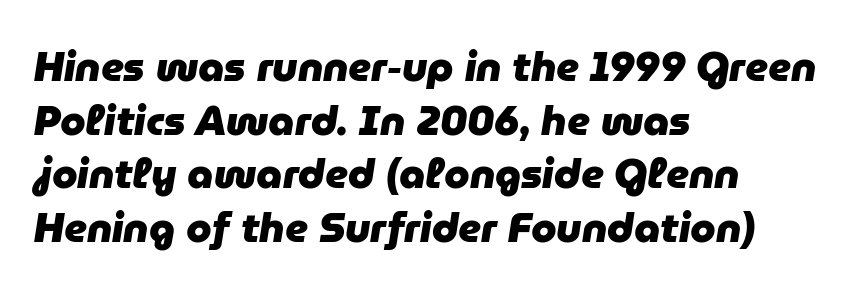
{"italic": "yes", "lean": "right", "slant_degrees": 9, "bold": "yes", "weight": "heavy", "width": "normal", "stroke_contrast": "low", "x_height": "medium", "monospaced": "no", "underline": "no", "align": "left", "line_spacing": "normal", "line_spacing_ratio": 1.31, "letter_spacing": "normal", "letter_spacing_em": 0.0, "glyph_px": 41}
